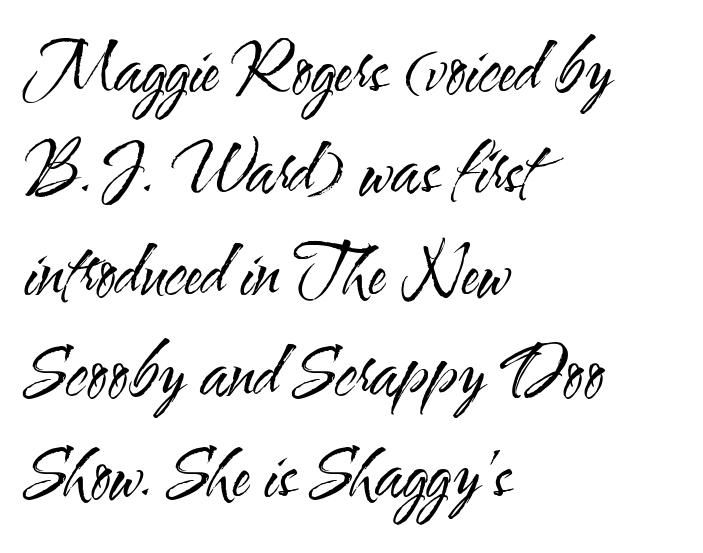
{"serif": "no", "bold": "no", "weight": "regular", "width": "condensed", "stroke_contrast": "medium", "x_height": "small", "monospaced": "no", "underline": "no", "align": "left", "line_spacing": "normal", "line_spacing_ratio": 1.49, "letter_spacing": "normal", "letter_spacing_em": 0.0, "glyph_px": 68}
